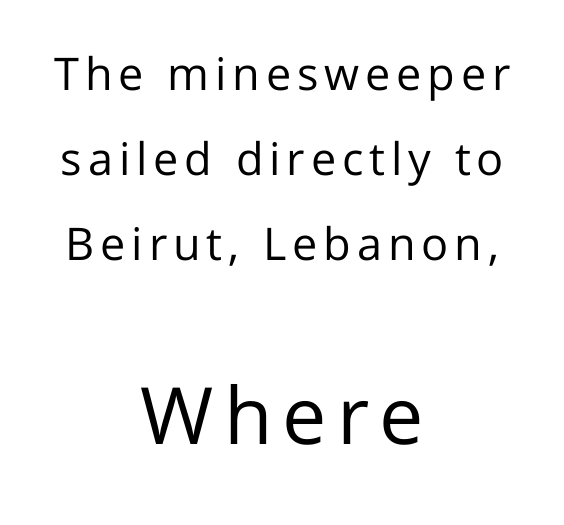
Q: Is the text bold? A: No.
Q: Is the text italic (slanted)? A: No, it is upright.
Q: Is the typeface a serif or a sans-serif typeface? A: Sans-serif.
Q: Is the text underlined? A: No.
Q: How is the paragraph aligned? A: Centered.
Q: Which block of text is set in a larger size, the first (top) or the second (bottom)? A: The second (bottom) one.
Q: Width (condensed, normal, or wide)? A: Normal.
Q: Stroke contrast? A: Low.
Q: x-height? A: Medium.
Q: Monospaced? A: No.
